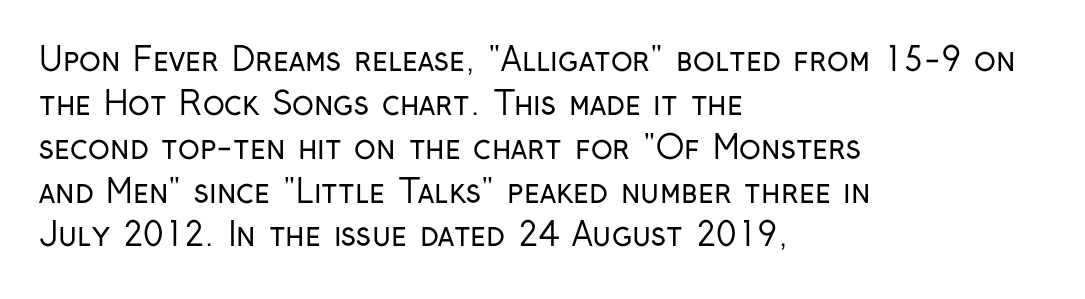
Q: Is the text bold? A: No.
Q: Is the text italic (slanted)? A: No, it is upright.
Q: Is the typeface a serif or a sans-serif typeface? A: Sans-serif.
Q: Is the text underlined? A: No.
Q: How is the paragraph aligned? A: Left-aligned.
Q: Is the spacing between letters normal or unusually wide? A: Normal.
Q: Is the spacing between lines tight, normal or loose? A: Normal.
Q: Width (condensed, normal, or wide)? A: Condensed.
Q: Stroke contrast? A: Low.
Q: x-height? A: Medium.
Q: Monospaced? A: No.
